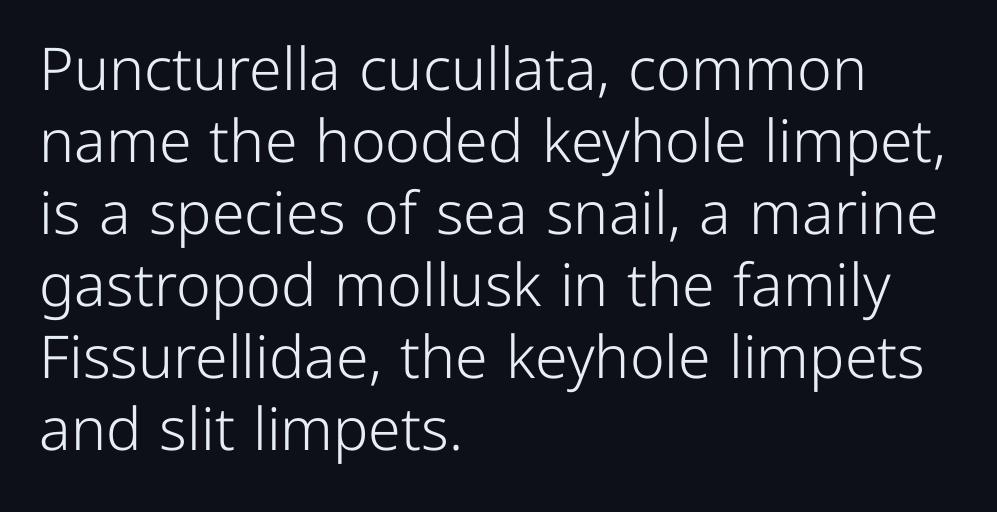
The image shows 59 px light sans-serif type, upright; set left-aligned, line spacing 1.22x, normal letter spacing, not underlined; low stroke contrast and a medium x-height.
